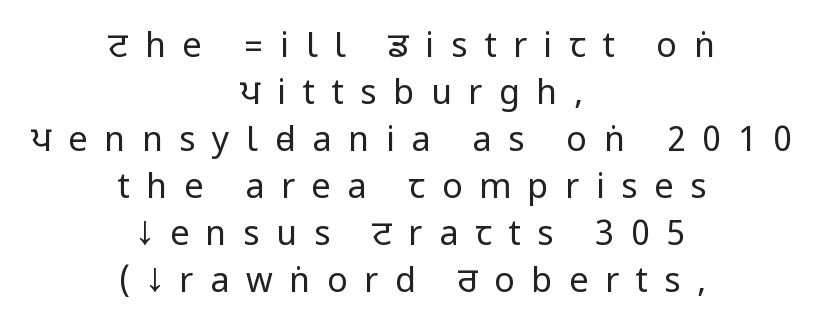
Q: Is the text bold? A: No.
Q: Is the text italic (slanted)? A: No, it is upright.
Q: Is the typeface a serif or a sans-serif typeface? A: Sans-serif.
Q: Is the text underlined? A: No.
Q: How is the paragraph aligned? A: Centered.
Q: Is the spacing between letters normal or unusually wide? A: Unusually wide.
Q: Is the spacing between lines tight, normal or loose? A: Normal.
Q: Width (condensed, normal, or wide)? A: Condensed.
Q: Stroke contrast? A: Low.
